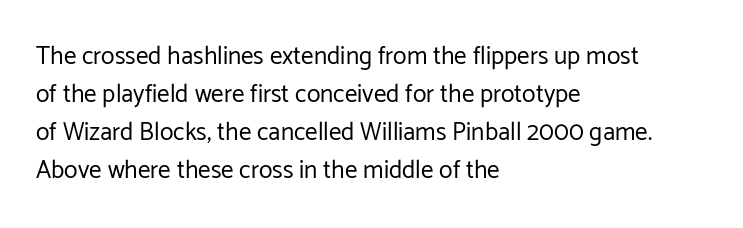
The image shows 25 px text type, upright; set left-aligned, normal line spacing (1.52x), normal letter spacing, not underlined.
